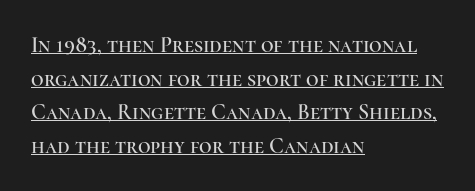
The image shows 22 px text type, upright; set left-aligned, normal line spacing (1.53x), normal letter spacing, underlined.
